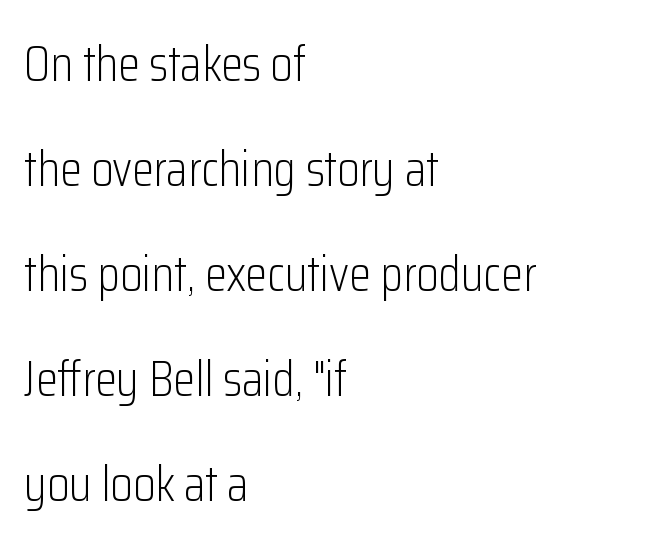
Casual observation: everything's shoved over to the left. Decoration check: the copy has no underline. The glyphs in this specimen are sans serif. Spacing verdict: proportional, widths tailored to each character. Upright lettering throughout.
